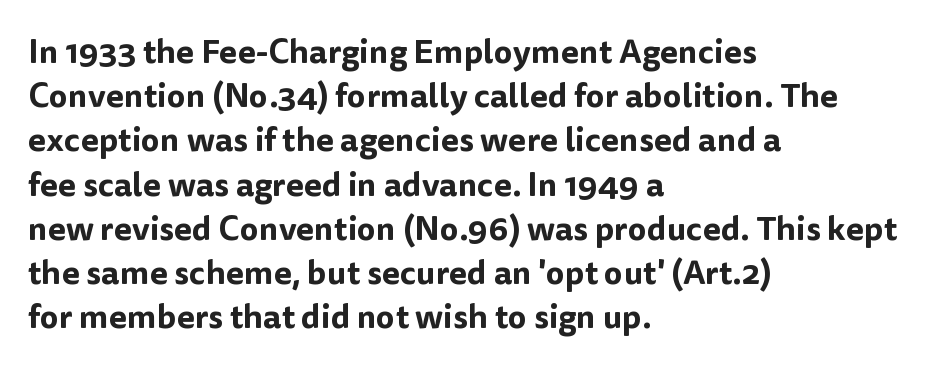
The image shows 33 px sans-serif type, upright; set left-aligned, normal line spacing (1.34x), normal letter spacing, not underlined; low stroke contrast and a medium x-height.
